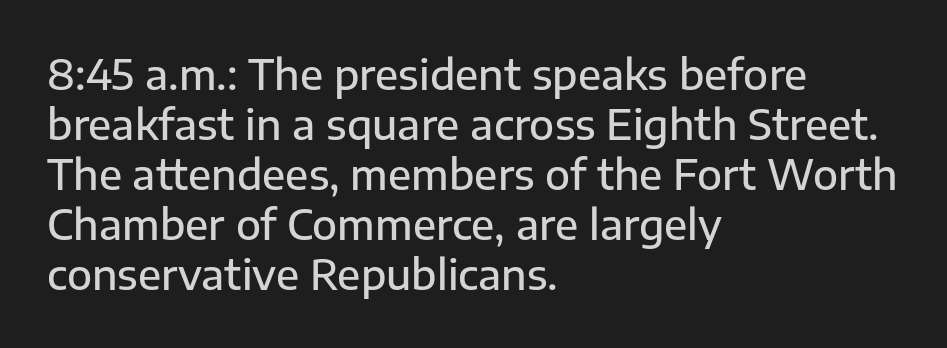
The image shows 41 px semibold sans-serif type, upright; set left-aligned, line spacing 1.22x, normal letter spacing, not underlined; low stroke contrast and a medium x-height.
